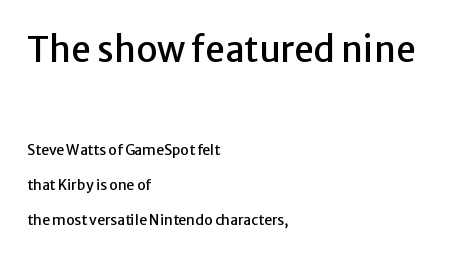
Layout note: lines flush left. Caption: standard tracking, unaltered. Posture: vertical. Spacing verdict: proportional, widths tailored to each character.
